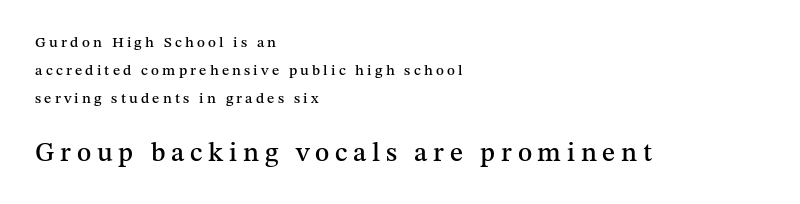
This rendering features lettering with no underline. Quick note: not italic, upright. The emphasis by scale lands on block number two, below. Here the glyphs are tracked loosely, breaking word shapes into spaced letters.
